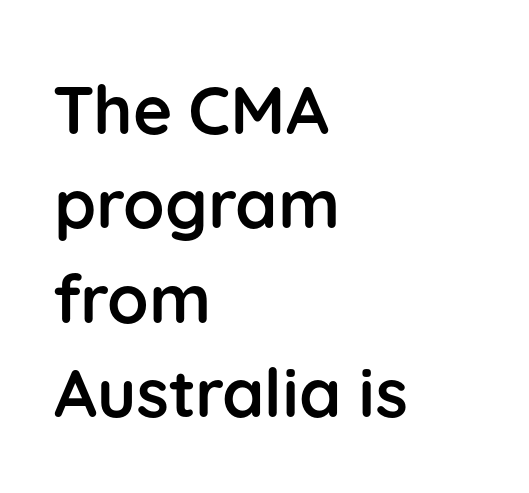
The compositor pushed each line to the left boundary. One glance says typical: line gaps are just what's usual. Do the characters align in a grid? No, the font is proportional. The lettering holds an erect, upright posture throughout. Look at the tracking — it's just the regular setting, nothing added. The glyphs are unaccompanied by any horizontal stroke below them.
